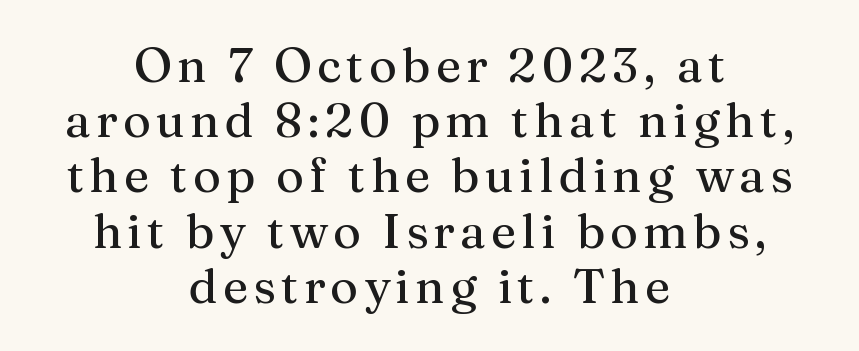
{"serif": "yes", "italic": "no", "width": "normal", "stroke_contrast": "medium", "x_height": "medium", "monospaced": "no", "underline": "no", "align": "center", "line_spacing": "tight", "line_spacing_ratio": 1.15, "glyph_px": 48}
